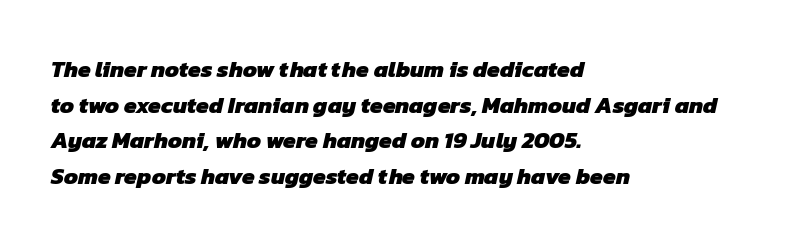
The lines are quadded left. How would I describe the line gaps? Plain and ordinary. The passage shown has conventional tracking throughout. Heft: maximum for text — a bold. The gap between lines stays unmarked.
